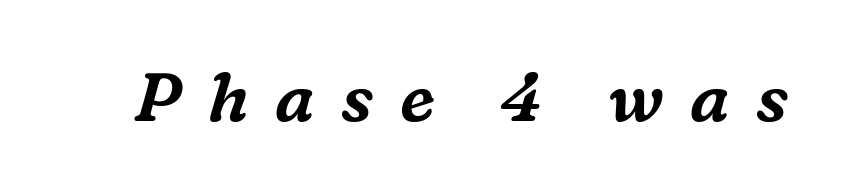
The image shows 68 px serif type, italic (leaning right); set unusually wide letter spacing (+0.39 em), not underlined; medium stroke contrast and a medium x-height.
